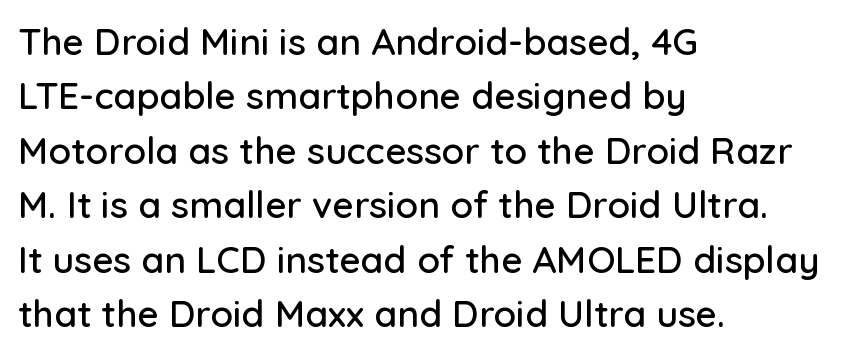
{"serif": "no", "italic": "no", "width": "normal", "stroke_contrast": "low", "x_height": "medium", "monospaced": "no", "underline": "no", "align": "left", "line_spacing": "normal", "line_spacing_ratio": 1.47, "letter_spacing": "normal", "letter_spacing_em": 0.0, "glyph_px": 37}
